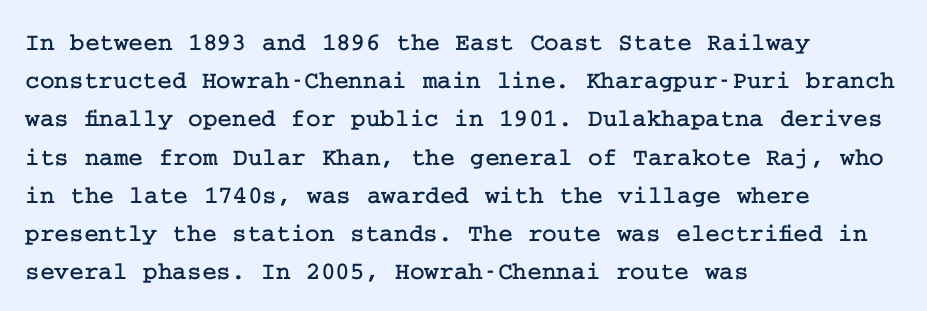
Q: Is the text italic (slanted)? A: No, it is upright.
Q: Is the text underlined? A: No.
Q: How is the paragraph aligned? A: Left-aligned.
Q: Is the spacing between letters normal or unusually wide? A: Normal.
Q: Is the spacing between lines tight, normal or loose? A: Normal.
